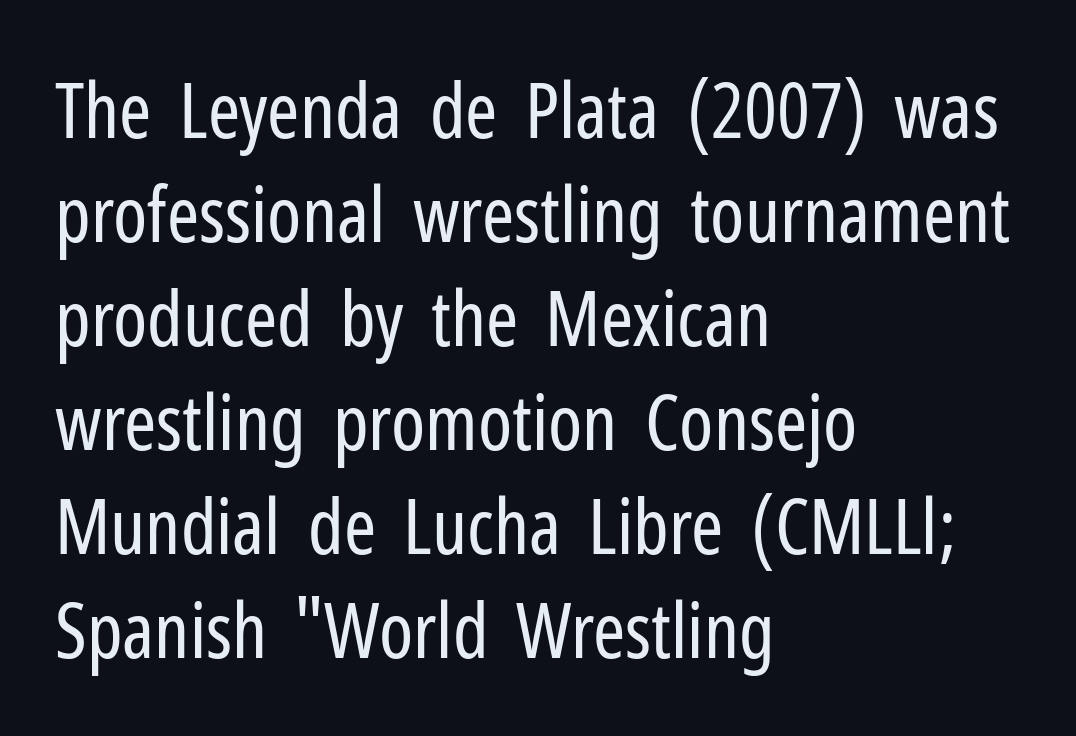
Q: Is the text bold? A: No.
Q: Is the text italic (slanted)? A: No, it is upright.
Q: Is the typeface a serif or a sans-serif typeface? A: Sans-serif.
Q: Is the text underlined? A: No.
Q: How is the paragraph aligned? A: Left-aligned.
Q: Is the spacing between letters normal or unusually wide? A: Normal.
Q: Is the spacing between lines tight, normal or loose? A: Normal.
Q: Width (condensed, normal, or wide)? A: Condensed.
Q: Stroke contrast? A: Low.
Q: x-height? A: Medium.
Q: Monospaced? A: No.
